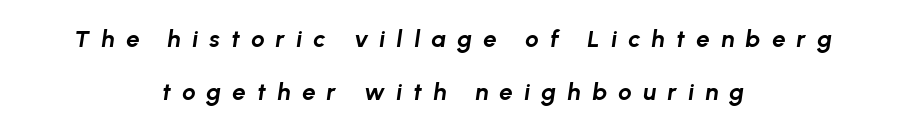
Q: Is the text bold? A: Yes.
Q: Is the text italic (slanted)? A: Yes, it leans right by about 8 degrees.
Q: Is the text underlined? A: No.
Q: How is the paragraph aligned? A: Centered.
Q: Is the spacing between letters normal or unusually wide? A: Unusually wide.
Q: Is the spacing between lines tight, normal or loose? A: Loose.
